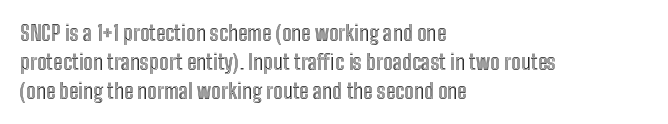
{"italic": "no", "underline": "no", "align": "left", "line_spacing": "normal", "line_spacing_ratio": 1.38, "letter_spacing": "normal", "letter_spacing_em": 0.0, "glyph_px": 21}
